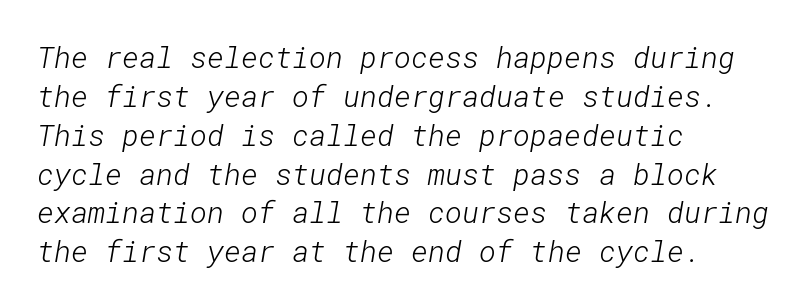
Q: Is the text bold? A: No.
Q: Is the typeface a serif or a sans-serif typeface? A: Sans-serif.
Q: Is the text underlined? A: No.
Q: How is the paragraph aligned? A: Left-aligned.
Q: Is the spacing between letters normal or unusually wide? A: Normal.
Q: Is the spacing between lines tight, normal or loose? A: Normal.
Q: Width (condensed, normal, or wide)? A: Normal.
Q: Stroke contrast? A: Low.
Q: x-height? A: Medium.
